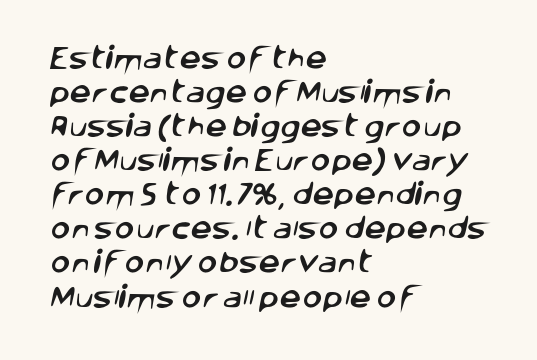
Q: Is the text underlined? A: No.
Q: How is the paragraph aligned? A: Left-aligned.
Q: Is the spacing between letters normal or unusually wide? A: Normal.
Q: Is the spacing between lines tight, normal or loose? A: Normal.
